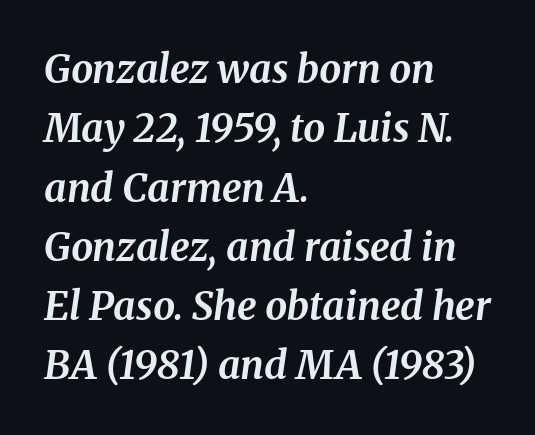
{"serif": "yes", "italic": "yes", "lean": "right", "slant_degrees": 8, "bold": "yes", "weight": "bold", "width": "normal", "stroke_contrast": "medium", "x_height": "medium", "monospaced": "no", "underline": "no", "align": "left", "line_spacing": "normal", "line_spacing_ratio": 1.52, "letter_spacing": "normal", "letter_spacing_em": 0.0, "glyph_px": 39}
